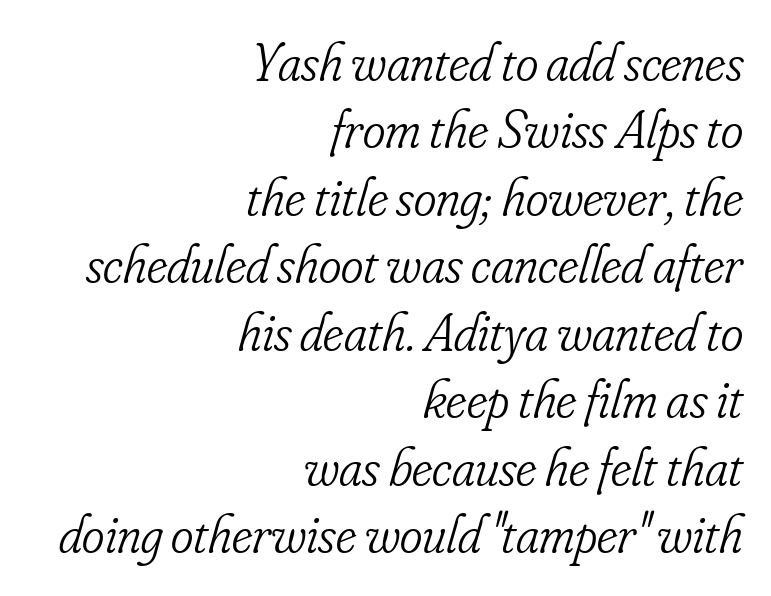
The image shows 54 px light, condensed serif type, italic (leaning right); set right-aligned, normal line spacing (1.25x), normal letter spacing, not underlined; low stroke contrast and a small x-height.
